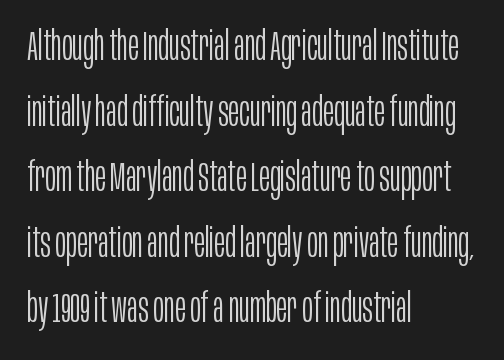
The image shows 41 px light, condensed sans-serif type, upright; set left-aligned, normal line spacing (1.6x), normal letter spacing, not underlined; low stroke contrast and a large x-height.
